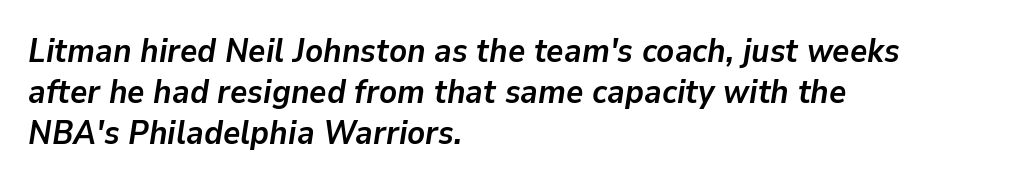
Left-aligned paragraph, ragged on the right. The rendering uses a bold face; every stroke is thick and dark. The rendering keeps characters at their native spacing. Only glyphs here, with clear space below each row. Tall strokes in this sample are angled rather than plumb.
